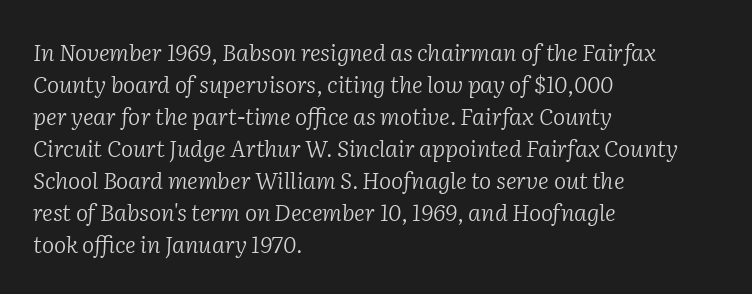
Characters follow at the spacing the type designer built in. A typesetter would mark this as italic. Check under the words: just untouched page. Is there much room between lines? A standard amount, neither cramped nor airy. The ragged edge is on the right, which tells us the setting is flush left.
